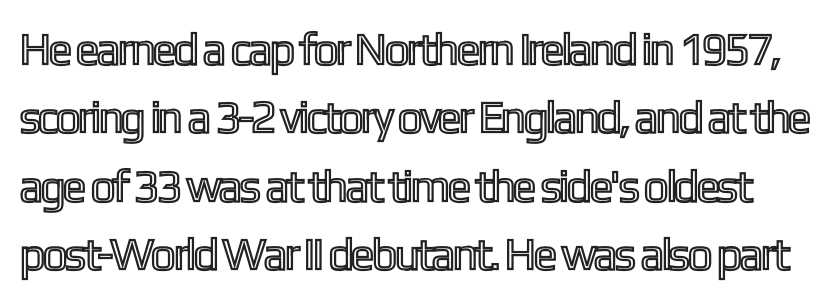
{"italic": "no", "width": "condensed", "x_height": "medium", "monospaced": "no", "underline": "no", "line_spacing": "normal", "line_spacing_ratio": 1.52, "letter_spacing": "normal", "letter_spacing_em": 0.0, "glyph_px": 45}
